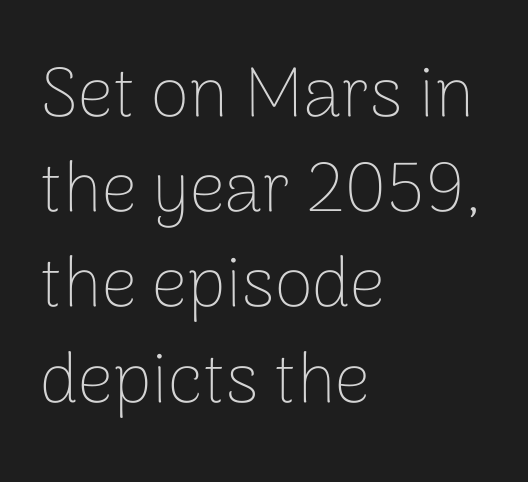
The image shows 70 px thin sans-serif type, upright; set left-aligned, normal line spacing (1.36x), normal letter spacing, not underlined; low stroke contrast and a medium x-height.
